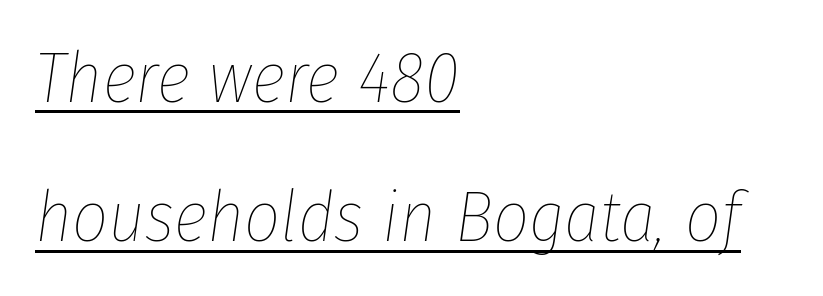
{"italic": "yes", "lean": "right", "slant_degrees": 8, "bold": "no", "weight": "thin", "width": "condensed", "stroke_contrast": "low", "x_height": "medium", "monospaced": "no", "underline": "yes", "align": "left", "line_spacing": "loose", "line_spacing_ratio": 1.96, "letter_spacing": "normal", "letter_spacing_em": 0.0, "glyph_px": 71}
